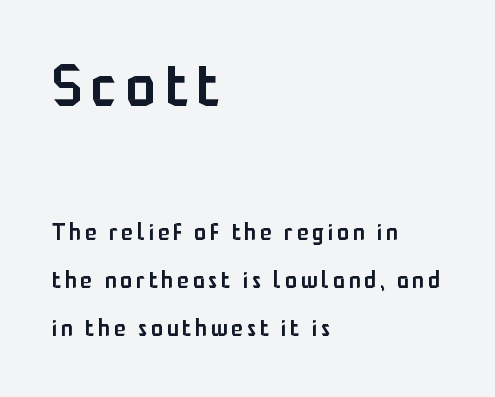
The image shows 59 px semibold, condensed sans-serif type, upright; set left-aligned, loose line spacing (2.01x), not underlined; the first (top) block is 2.46x larger; low stroke contrast and a medium x-height.
